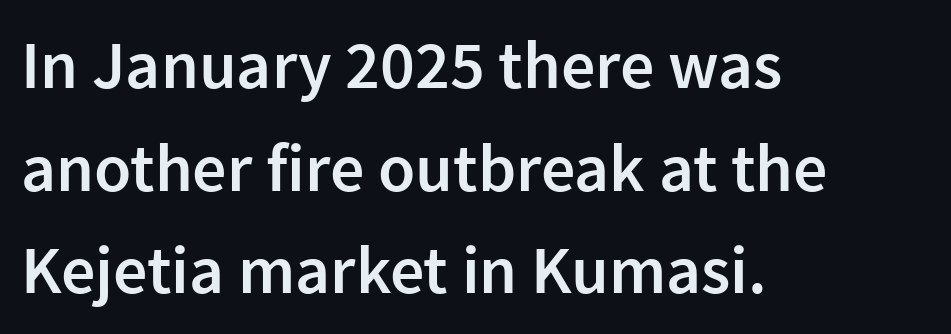
The image shows 68 px semibold sans-serif type, upright; set left-aligned, normal line spacing (1.51x), normal letter spacing, not underlined; low stroke contrast and a medium x-height.
